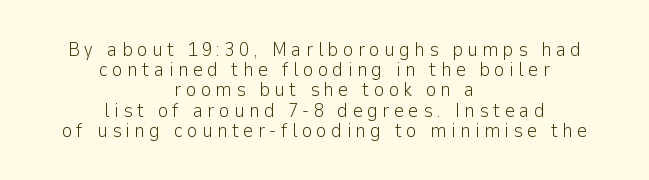
{"italic": "no", "bold": "no", "underline": "no", "align": "center", "line_spacing": "tight", "line_spacing_ratio": 1.01, "letter_spacing": "wide", "letter_spacing_em": 0.22, "glyph_px": 20}
